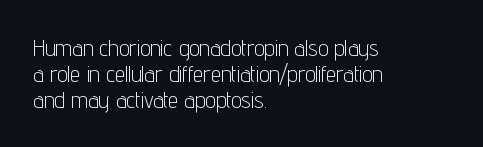
{"italic": "no", "bold": "no", "underline": "no", "align": "left", "line_spacing": "tight", "line_spacing_ratio": 1.12, "letter_spacing": "normal", "letter_spacing_em": 0.0, "glyph_px": 23}
